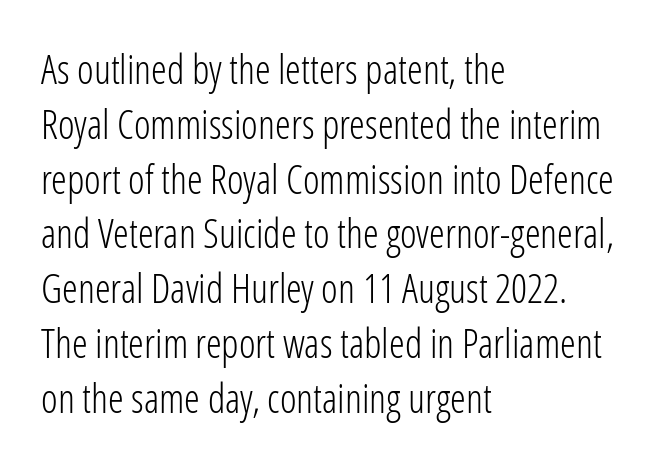
Q: Is the text bold? A: No.
Q: Is the text italic (slanted)? A: No, it is upright.
Q: Is the typeface a serif or a sans-serif typeface? A: Sans-serif.
Q: Is the text underlined? A: No.
Q: How is the paragraph aligned? A: Left-aligned.
Q: Is the spacing between letters normal or unusually wide? A: Normal.
Q: Is the spacing between lines tight, normal or loose? A: Normal.
Q: Width (condensed, normal, or wide)? A: Condensed.
Q: Stroke contrast? A: Low.
Q: x-height? A: Medium.
Q: Monospaced? A: No.
